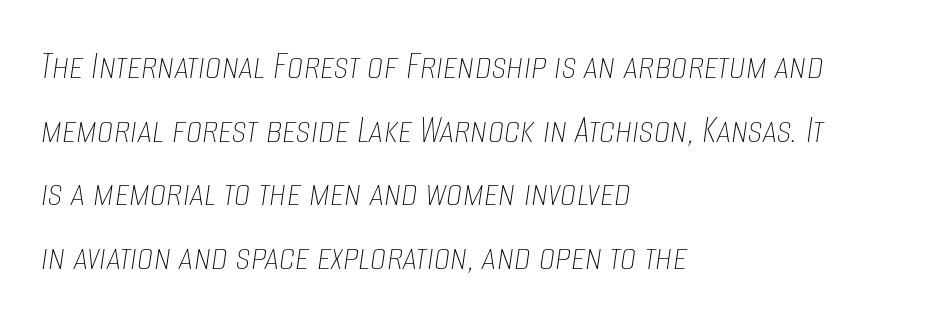
Q: Is the text bold? A: No.
Q: Is the text italic (slanted)? A: Yes, it leans right by about 8 degrees.
Q: Is the text underlined? A: No.
Q: How is the paragraph aligned? A: Left-aligned.
Q: Is the spacing between letters normal or unusually wide? A: Normal.
Q: Is the spacing between lines tight, normal or loose? A: Normal.
Q: Width (condensed, normal, or wide)? A: Condensed.
Q: Stroke contrast? A: Low.
Q: x-height? A: Large.
Q: Monospaced? A: No.
